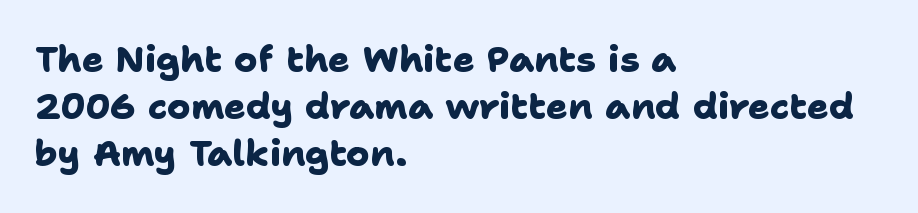
The image shows 36 px heavy sans-serif type; set left-aligned, normal line spacing (1.3x), normal letter spacing, not underlined; low stroke contrast and a medium x-height.
